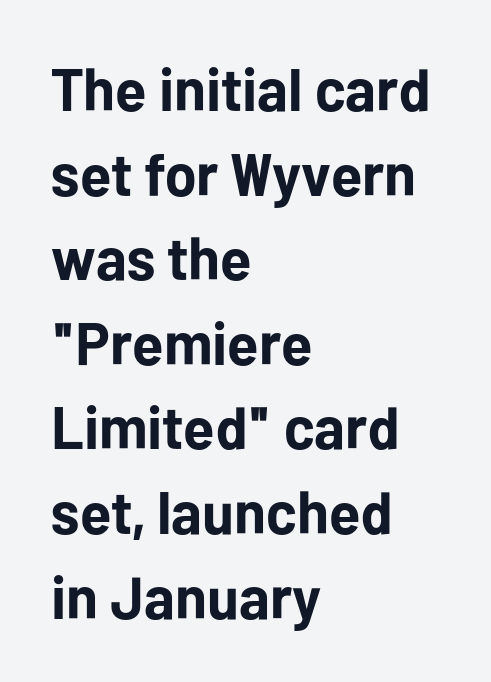
The image shows 60 px bold sans-serif type, upright; set left-aligned, normal line spacing (1.41x), normal letter spacing, not underlined; low stroke contrast and a medium x-height.
